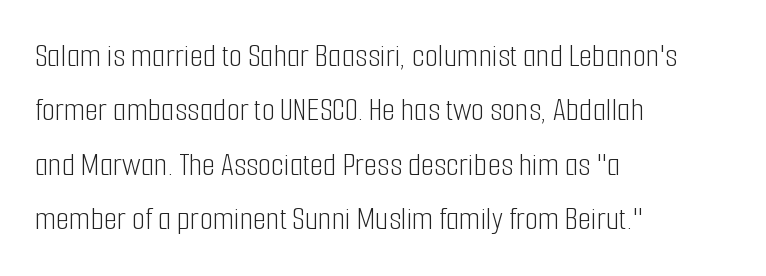
Q: Is the text bold? A: No.
Q: Is the text italic (slanted)? A: No, it is upright.
Q: Is the typeface a serif or a sans-serif typeface? A: Sans-serif.
Q: Is the text underlined? A: No.
Q: How is the paragraph aligned? A: Left-aligned.
Q: Is the spacing between letters normal or unusually wide? A: Normal.
Q: Is the spacing between lines tight, normal or loose? A: Normal.
Q: Width (condensed, normal, or wide)? A: Condensed.
Q: Stroke contrast? A: Low.
Q: x-height? A: Medium.
Q: Monospaced? A: No.
